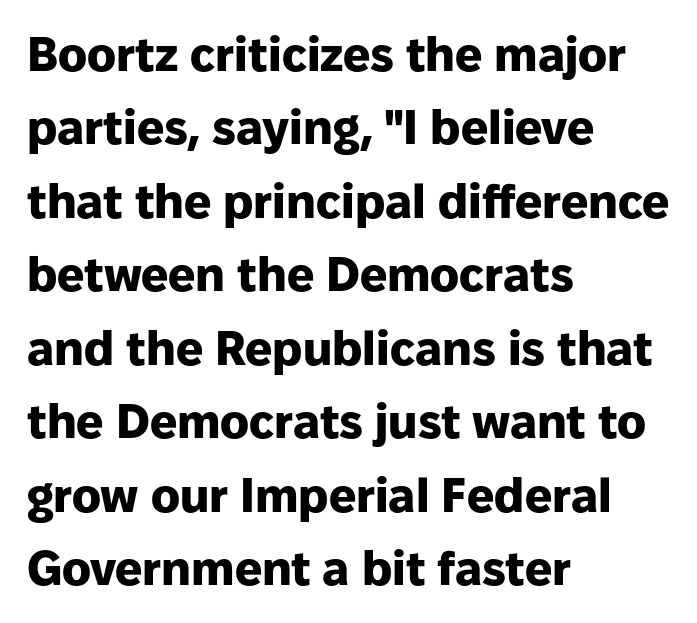
The image shows 48 px heavy sans-serif type, upright; set left-aligned, normal line spacing (1.53x), normal letter spacing, not underlined; low stroke contrast and a medium x-height.
